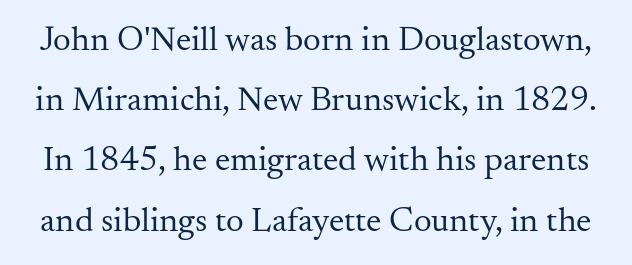
{"serif": "yes", "italic": "no", "bold": "no", "weight": "regular", "width": "normal", "stroke_contrast": "medium", "x_height": "small", "monospaced": "no", "underline": "no", "line_spacing_ratio": 1.72, "letter_spacing": "normal", "letter_spacing_em": 0.0, "glyph_px": 35}
